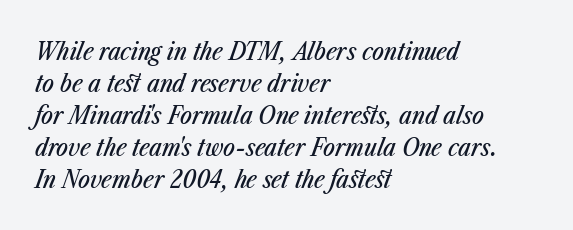
The image shows 25 px text type, italic (leaning right); set left-aligned, normal line spacing (1.28x), normal letter spacing, not underlined.
